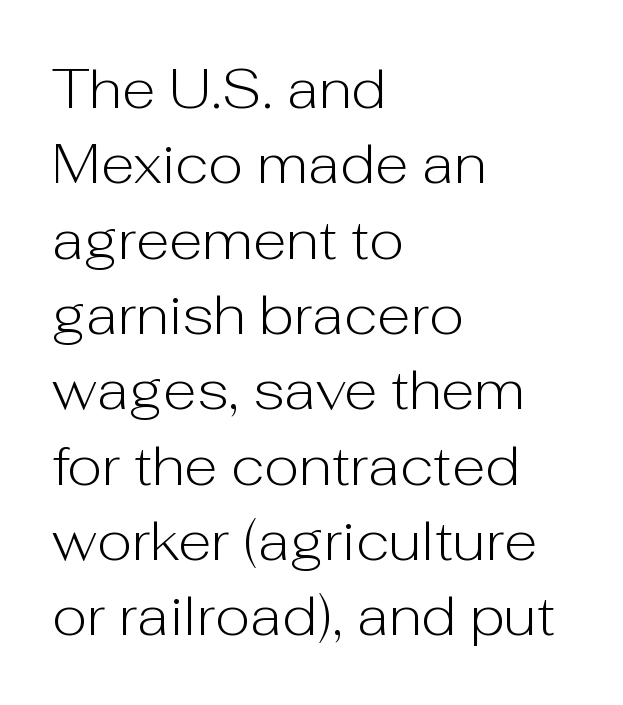
The image shows 55 px light sans-serif type, upright; set left-aligned, normal line spacing (1.37x), normal letter spacing, not underlined; low stroke contrast and a medium x-height.
